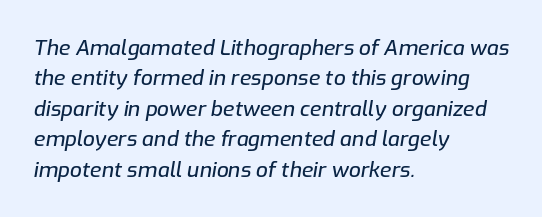
{"italic": "yes", "lean": "right", "slant_degrees": 9, "underline": "no", "align": "left", "line_spacing": "normal", "line_spacing_ratio": 1.45, "letter_spacing": "normal", "letter_spacing_em": 0.0, "glyph_px": 21}
